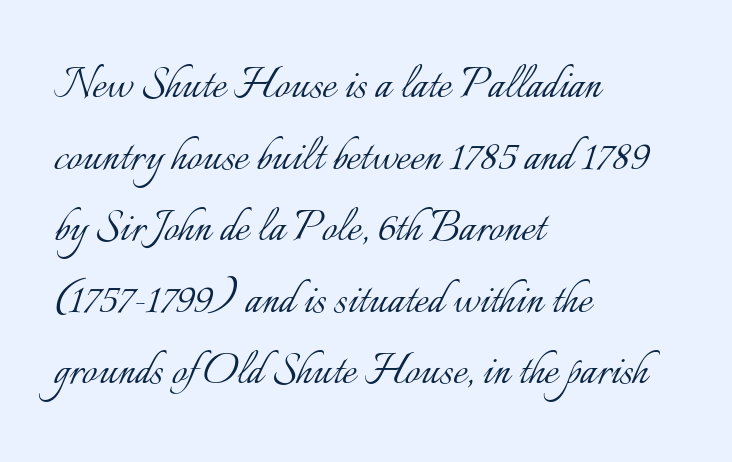
Here the designer chose a conventional face with non-uniform glyph widths. One glance says typical: line gaps are just what's usual. Horizontal alignment here is leftward, the default for most running prose. Between one letter and the next there's only the usual sliver of space.
